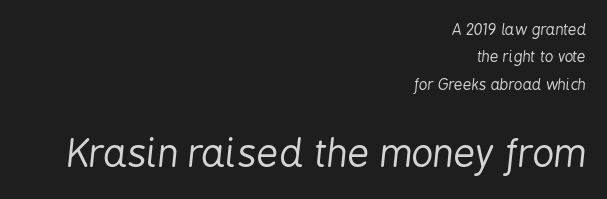
Is the type heavy? It reads as light-to-regular instead. The face used here appears at its bigger size in the lower chunk. These lines were composed using italics. The foot of each line stays bare and open. Proportional: the letters do not fall into vertical columns. Tracking here is standard; glyphs follow each other at the usual distance.
